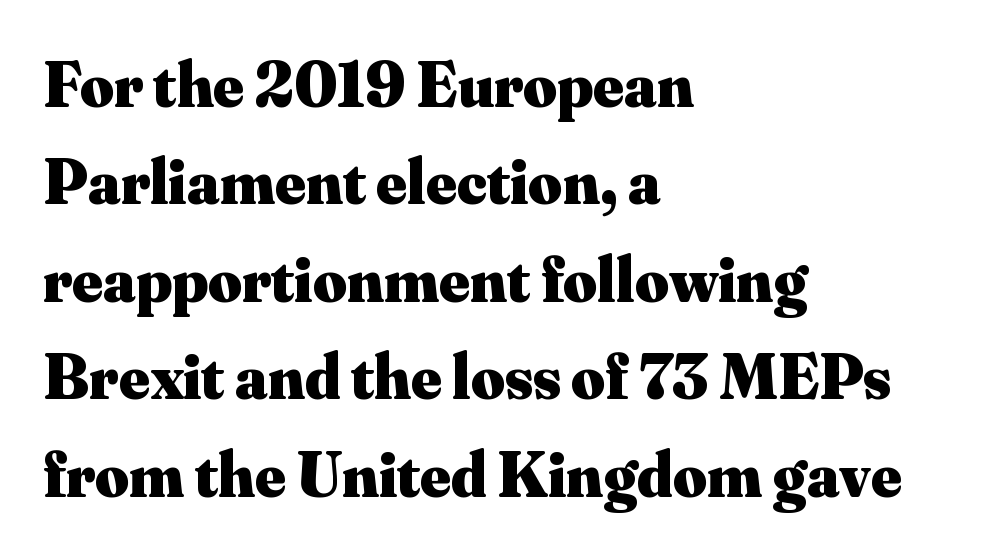
{"serif": "yes", "italic": "no", "bold": "yes", "weight": "heavy", "width": "normal", "stroke_contrast": "medium", "x_height": "small", "monospaced": "no", "underline": "no", "align": "left", "line_spacing": "normal", "line_spacing_ratio": 1.5, "letter_spacing": "normal", "letter_spacing_em": 0.0, "glyph_px": 65}
